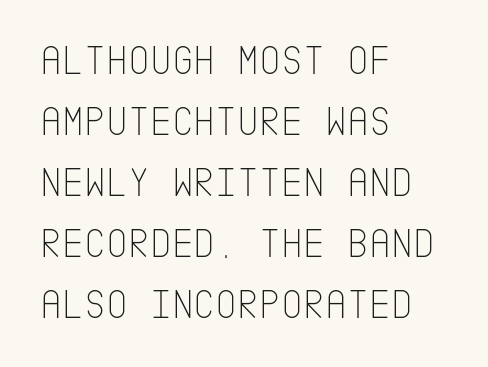
{"serif": "no", "italic": "no", "bold": "no", "weight": "thin", "width": "condensed", "stroke_contrast": "low", "x_height": "large", "underline": "no", "align": "left", "line_spacing": "normal", "line_spacing_ratio": 1.45, "letter_spacing": "normal", "letter_spacing_em": 0.0, "glyph_px": 42}
